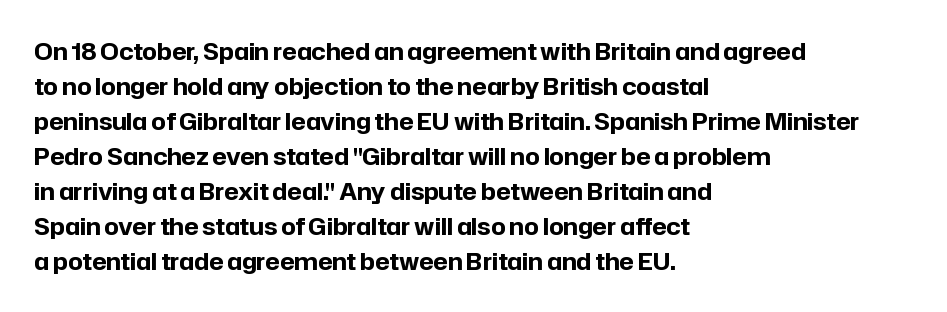
Q: Is the text bold? A: Yes.
Q: Is the text italic (slanted)? A: No, it is upright.
Q: Is the text underlined? A: No.
Q: How is the paragraph aligned? A: Left-aligned.
Q: Is the spacing between letters normal or unusually wide? A: Normal.
Q: Is the spacing between lines tight, normal or loose? A: Normal.
